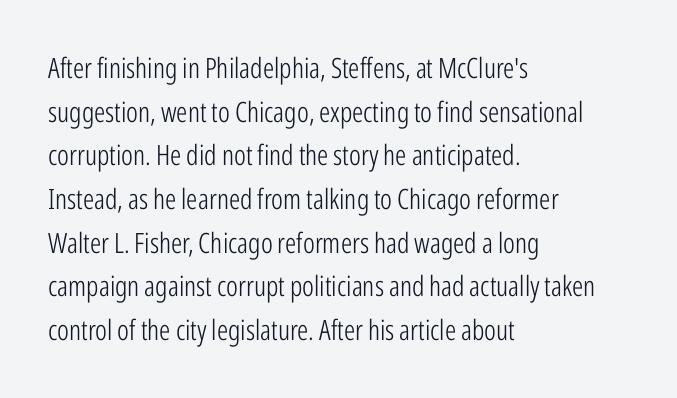
The image shows 28 px light, condensed sans-serif type, upright; set left-aligned, normal line spacing (1.56x), normal letter spacing, not underlined; low stroke contrast and a medium x-height.
